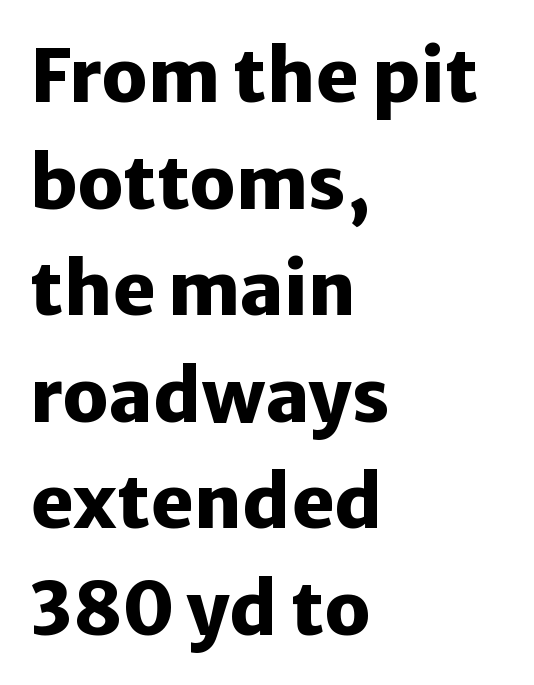
Q: Is the text bold? A: Yes.
Q: Is the text italic (slanted)? A: No, it is upright.
Q: Is the typeface a serif or a sans-serif typeface? A: Sans-serif.
Q: Is the text underlined? A: No.
Q: How is the paragraph aligned? A: Left-aligned.
Q: Is the spacing between letters normal or unusually wide? A: Normal.
Q: Is the spacing between lines tight, normal or loose? A: Normal.
Q: Width (condensed, normal, or wide)? A: Normal.
Q: Stroke contrast? A: Low.
Q: x-height? A: Medium.
Q: Monospaced? A: No.
